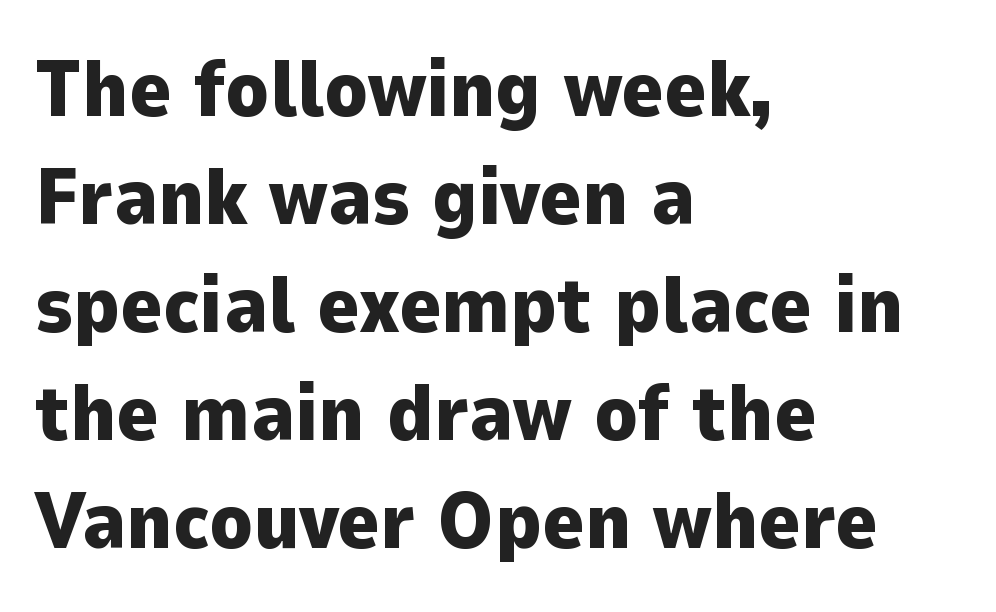
Tall strokes in this sample are plumb rather than angled. Evenly set lines give the paragraph a standard silhouette. Look at the bottom of the vertical strokes: they stop flat, with no serifs. Teacher's note: observe the even left margin — that is flush-left alignment.
